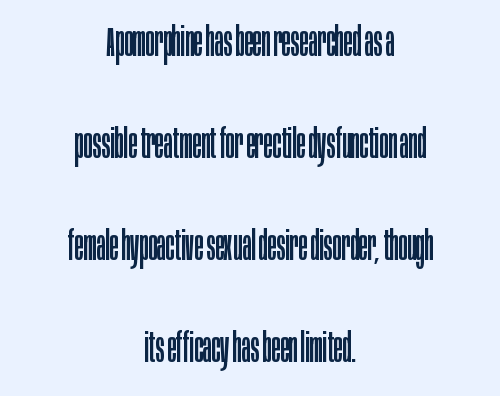
Any mark beneath the type? The region is blank. Leading: increased. You can tell from the bare stems that sans-serif type was used. Teacher's note: observe the equal gaps on both sides — that is centered alignment. This sample uses an upright cut, with every glyph sitting square on the baseline.
